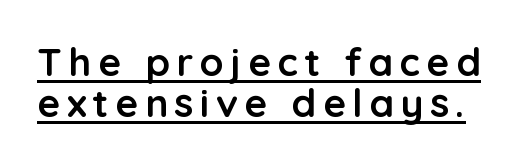
{"serif": "no", "italic": "no", "bold": "yes", "weight": "semibold", "width": "normal", "stroke_contrast": "low", "x_height": "medium", "monospaced": "no", "underline": "yes", "line_spacing": "tight", "line_spacing_ratio": 1.05, "glyph_px": 39}
